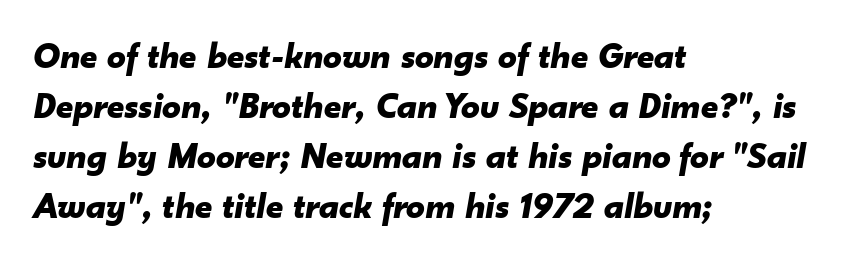
Q: Is the text bold? A: Yes.
Q: Is the text italic (slanted)? A: Yes, it leans right by about 10 degrees.
Q: Is the text underlined? A: No.
Q: How is the paragraph aligned? A: Left-aligned.
Q: Is the spacing between letters normal or unusually wide? A: Normal.
Q: Is the spacing between lines tight, normal or loose? A: Normal.
Q: Width (condensed, normal, or wide)? A: Normal.
Q: Stroke contrast? A: Low.
Q: x-height? A: Small.
Q: Monospaced? A: No.
